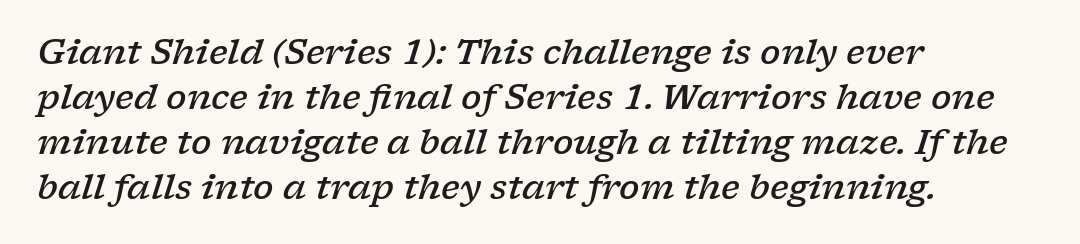
{"serif": "yes", "italic": "yes", "lean": "right", "slant_degrees": 17, "bold": "semi", "weight": "semibold", "width": "wide", "stroke_contrast": "low", "x_height": "medium", "monospaced": "no", "underline": "no", "align": "left", "line_spacing": "normal", "line_spacing_ratio": 1.32, "letter_spacing": "normal", "letter_spacing_em": 0.0, "glyph_px": 34}
